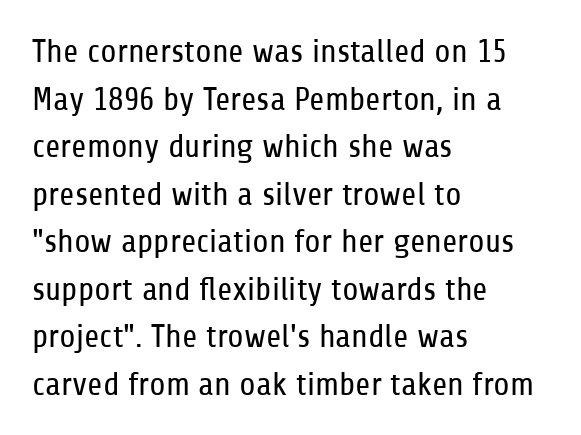
You can tell from the bare stems that sans-serif type was used. Quick note: underline off. When letters stand straight like this, we call the style roman or upright. The setting favours the left margin, as ordinary paragraphs usually do. Is the letter spacing exaggerated? No — it looks like the ordinary default. This sample keeps an unexceptional amount of space between lines.
